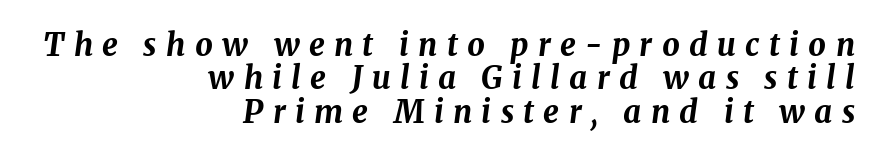
Q: Is the text bold? A: Yes.
Q: Is the text italic (slanted)? A: Yes, it leans right by about 8 degrees.
Q: Is the text underlined? A: No.
Q: How is the paragraph aligned? A: Right-aligned.
Q: Is the spacing between letters normal or unusually wide? A: Unusually wide.
Q: Is the spacing between lines tight, normal or loose? A: Tight.
Q: Width (condensed, normal, or wide)? A: Normal.
Q: Stroke contrast? A: Medium.
Q: x-height? A: Medium.
Q: Monospaced? A: No.
